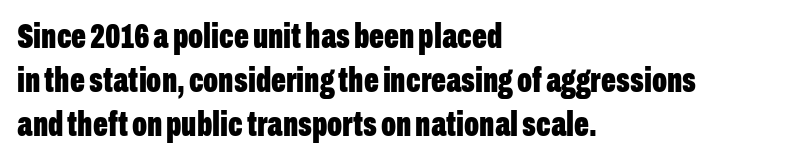
Q: Is the text bold? A: Yes.
Q: Is the text italic (slanted)? A: No, it is upright.
Q: Is the typeface a serif or a sans-serif typeface? A: Sans-serif.
Q: Is the text underlined? A: No.
Q: How is the paragraph aligned? A: Left-aligned.
Q: Is the spacing between letters normal or unusually wide? A: Normal.
Q: Is the spacing between lines tight, normal or loose? A: Normal.
Q: Width (condensed, normal, or wide)? A: Condensed.
Q: Stroke contrast? A: Low.
Q: x-height? A: Medium.
Q: Monospaced? A: No.
